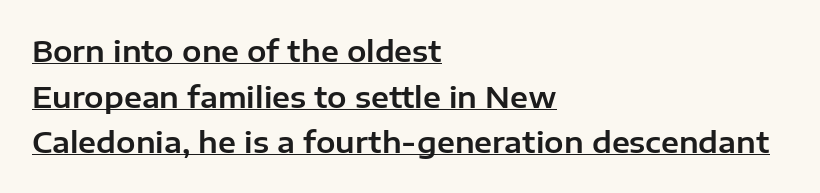
Is there any slant? The stems are plumb. Horizontally, the lines are justified to the leading edge only. The letters advance in unequal steps, a hallmark of proportional type. The rows are spaced the way most documents space them. The typesetter has applied underlining to the passage shown.
